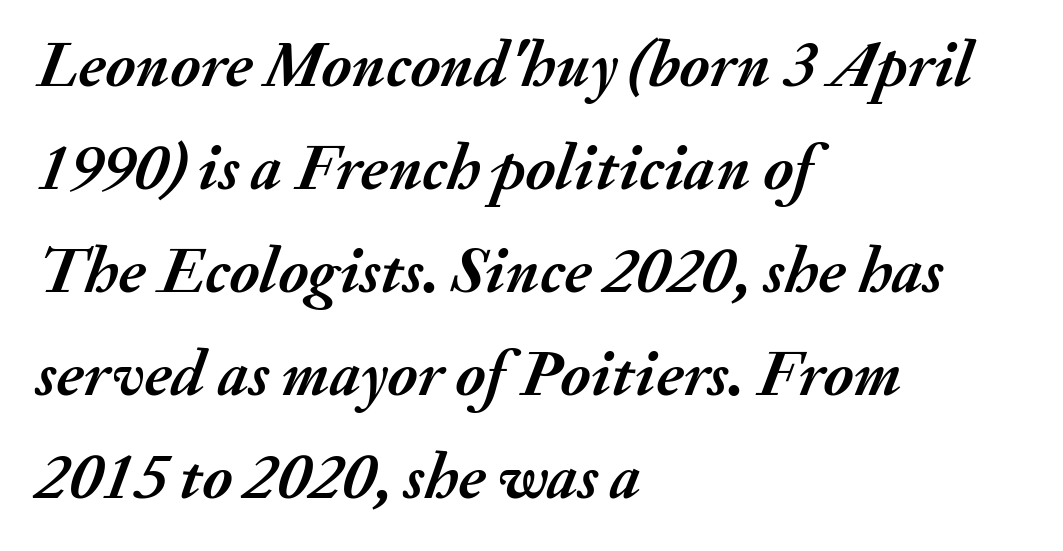
Italic? Definitely — the glyphs are oblique. These lines are set flush left with a ragged right edge. The area under the type is left untouched. The passage shown is typed in a proportional face where columns would drift.
